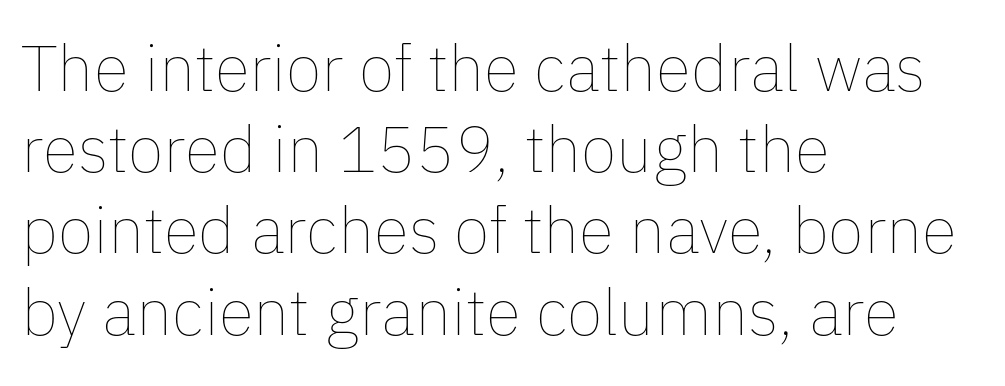
The image shows 65 px thin type, upright; set left-aligned, normal line spacing (1.25x), normal letter spacing, not underlined; low stroke contrast and a medium x-height.
